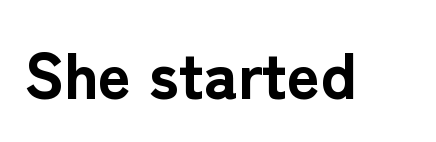
Is the letter spacing exaggerated? No — it looks like the ordinary default. Honestly, there is no underline to notice here at all. Is this a fixed-width face? No — the glyphs have proportional, varying widths. This sample uses a sans-serif face. Every character sits straight up, as roman type does.
